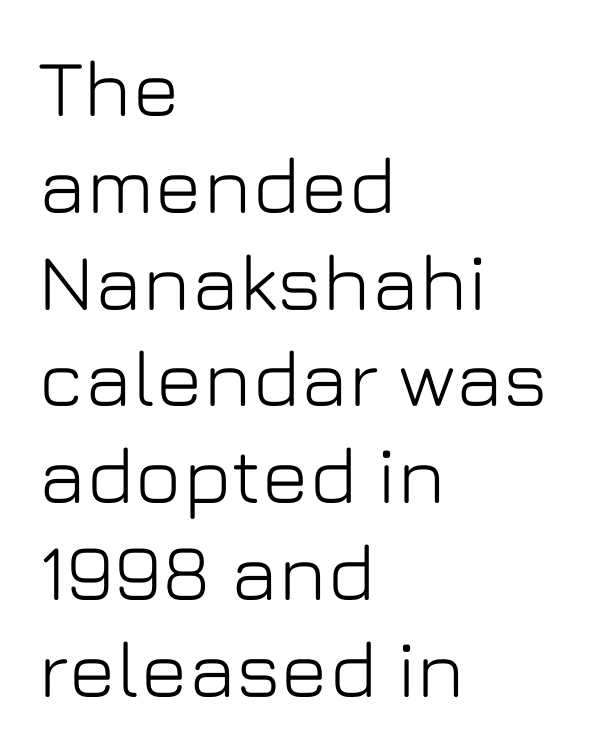
{"serif": "no", "italic": "no", "width": "normal", "stroke_contrast": "low", "x_height": "medium", "monospaced": "no", "underline": "no", "align": "left", "line_spacing_ratio": 1.21, "letter_spacing": "normal", "letter_spacing_em": 0.0, "glyph_px": 80}
